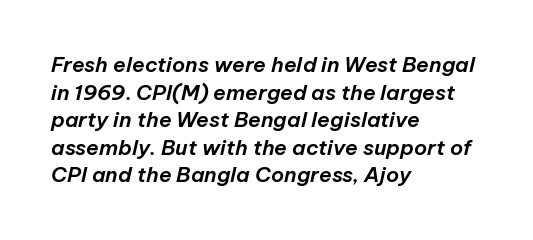
Quick note: interline space is typical. Would a proofreader flag this as italicized? Yes. The space directly below the letters is spotless. This rendering leaves character spacing at its baseline value. Where is the straight margin? On the left.
